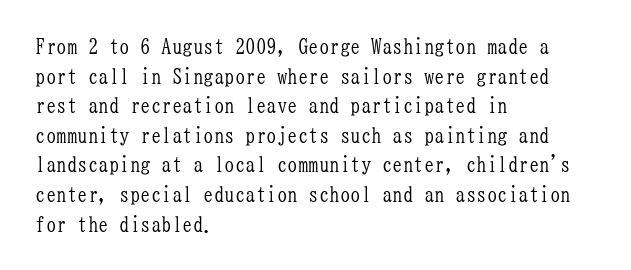
{"italic": "no", "bold": "no", "underline": "no", "align": "left", "line_spacing": "normal", "line_spacing_ratio": 1.41, "letter_spacing": "normal", "letter_spacing_em": 0.0, "glyph_px": 21}
